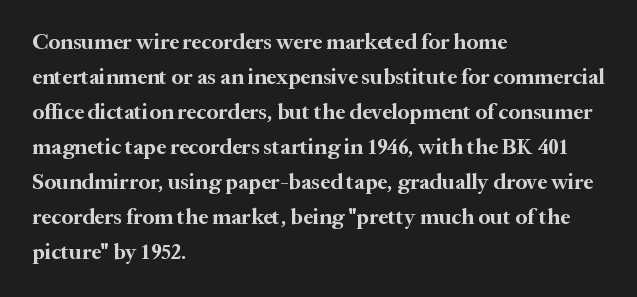
{"italic": "no", "bold": "yes", "underline": "no", "align": "left", "line_spacing": "normal", "line_spacing_ratio": 1.59, "letter_spacing": "normal", "letter_spacing_em": 0.0, "glyph_px": 22}
